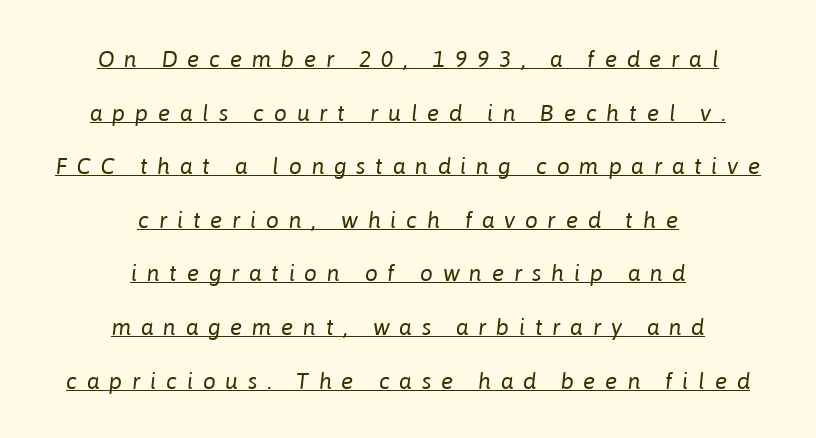
{"italic": "yes", "lean": "right", "slant_degrees": 6, "bold": "no", "underline": "yes", "align": "center", "line_spacing": "loose", "line_spacing_ratio": 2.33, "letter_spacing": "wide", "letter_spacing_em": 0.42, "glyph_px": 23}
